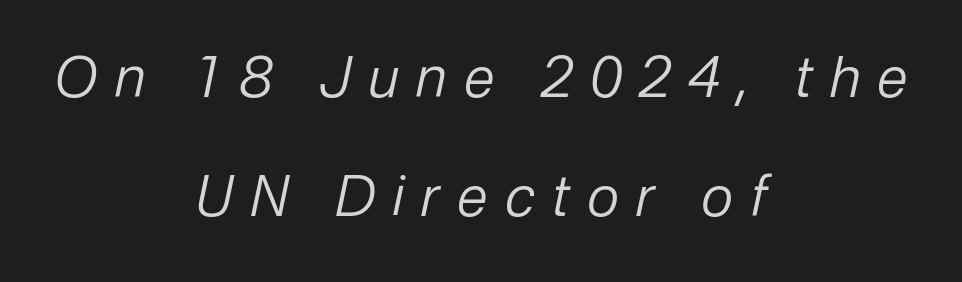
The image shows 56 px regular-weight type, italic (leaning right); set centered, loose line spacing (2.12x), unusually wide letter spacing (+0.31 em), not underlined; low stroke contrast and a medium x-height.
